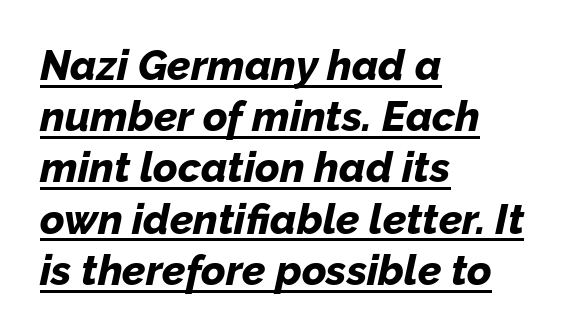
Q: Is the text bold? A: Yes.
Q: Is the text italic (slanted)? A: Yes, it leans right by about 12 degrees.
Q: Is the text underlined? A: Yes.
Q: How is the paragraph aligned? A: Left-aligned.
Q: Is the spacing between letters normal or unusually wide? A: Normal.
Q: Width (condensed, normal, or wide)? A: Normal.
Q: Stroke contrast? A: Low.
Q: x-height? A: Medium.
Q: Monospaced? A: No.
